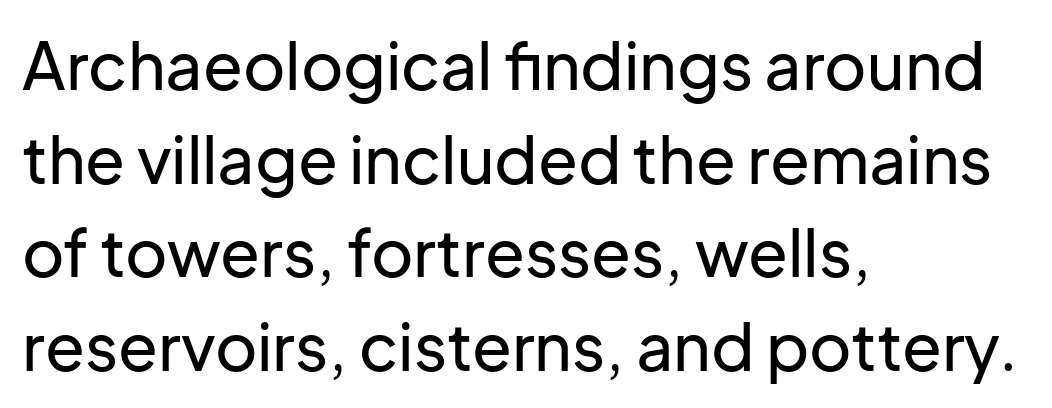
The image shows 65 px sans-serif type, upright; set left-aligned, normal line spacing (1.44x), normal letter spacing, not underlined; low stroke contrast and a medium x-height.
